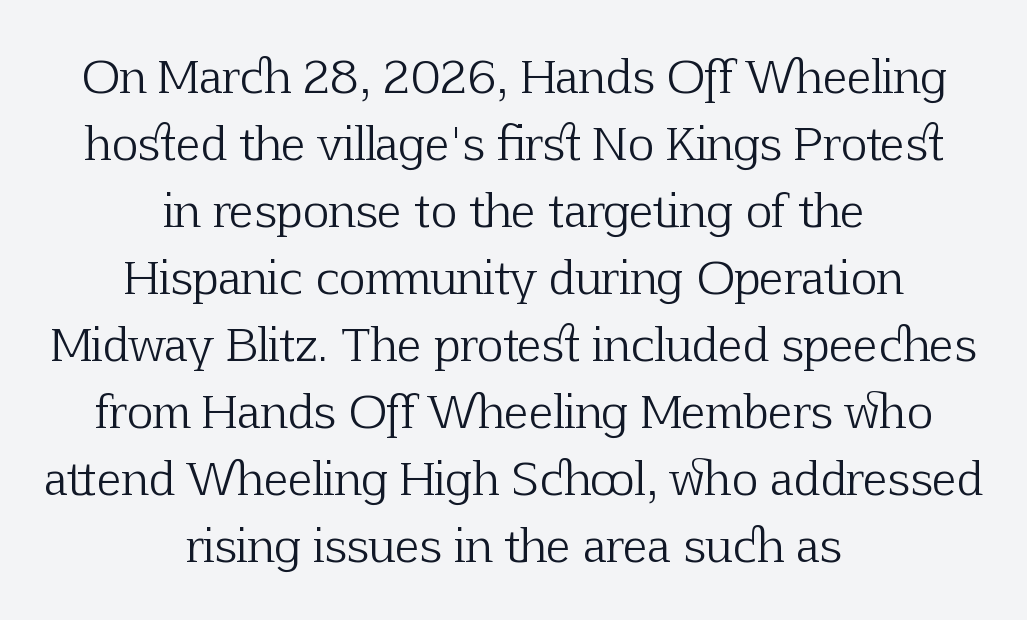
The image shows 45 px light serif type, upright; set centered, normal line spacing (1.49x), normal letter spacing, not underlined; low stroke contrast and a medium x-height.
